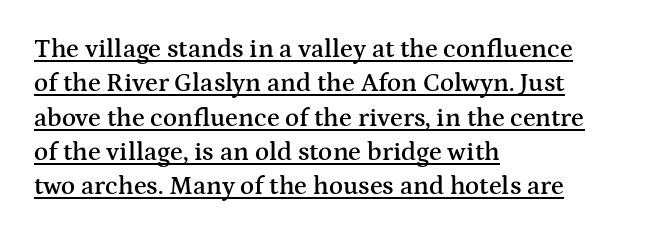
Words appear dense and cohesive because spacing is normal. I'd describe the lettering as semibold — firm but not a full bold. Whoever set this chose a conventional vertical rhythm. If you drew a line through each stem, it would be perfectly vertical.
